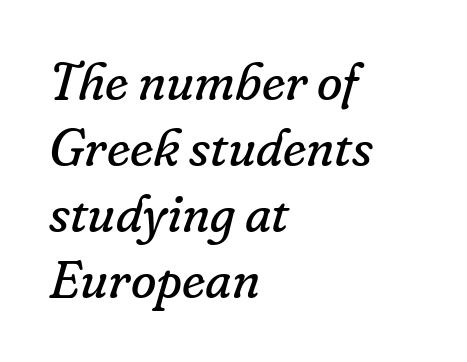
The image shows 52 px regular-weight serif type, italic (leaning right); set left-aligned, normal line spacing (1.27x), normal letter spacing, not underlined; low stroke contrast and a small x-height.
